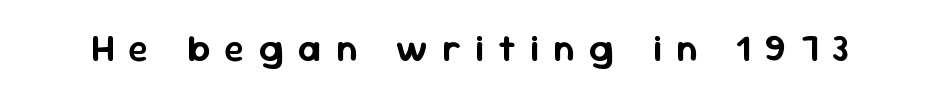
Words appear elongated and porous because spacing is wide. These lines are rendered in a variable-pitch font. The typography opts for an upright posture over an oblique one. Plain, unruled lines of type. The glyphs in this specimen are sans serif.
